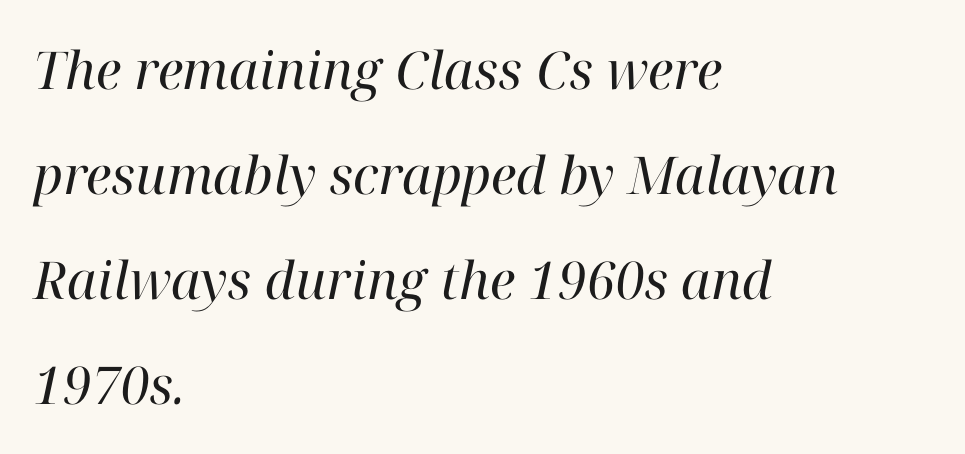
In terms of letterform style, serifs are clearly present. Is the letter spacing exaggerated? No — it looks like the ordinary default. Yep, that's italic — everything's leaning. Alignment: flush left. Anything drawn beneath the words? Only blank space. You could fit nearly another row in the gap between these rows.
